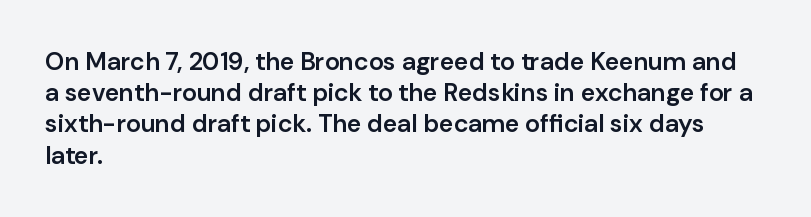
The image shows 25 px text type, upright; set left-aligned, normal line spacing (1.25x), normal letter spacing, not underlined.
